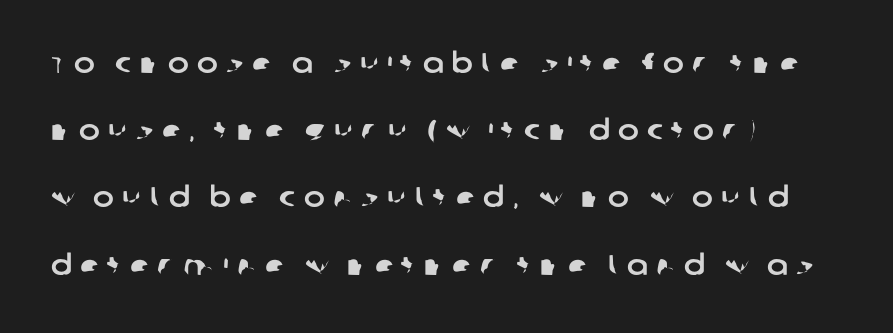
Varying glyph widths throughout — classic text-font behaviour. The tracking reads as deliberately expanded to a designer's eye. Glance below the letters and you will spot only blank space. Vertically, the passage feels expansive, rows floating well apart. Teacher's note: observe the even left margin — that is flush-left alignment. Regarding serifs, this sample does without them.
